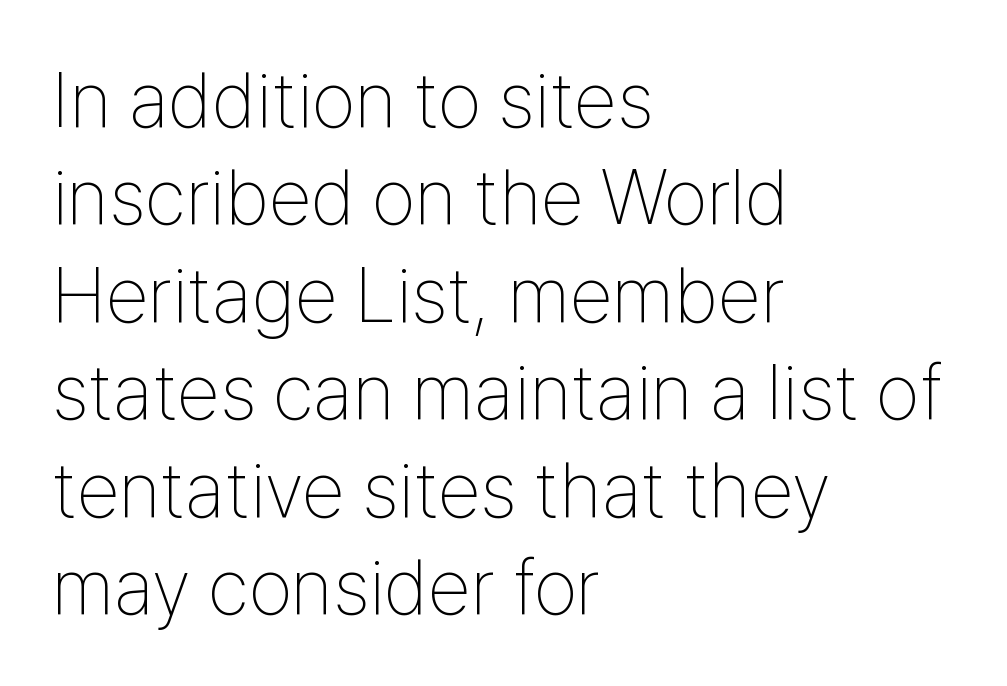
Words float on clear page, feet unadorned. The lines are quadded left. No feet cap the strokes, marking this as sans-serif type. The lines sit at an ordinary, default distance from one another.
